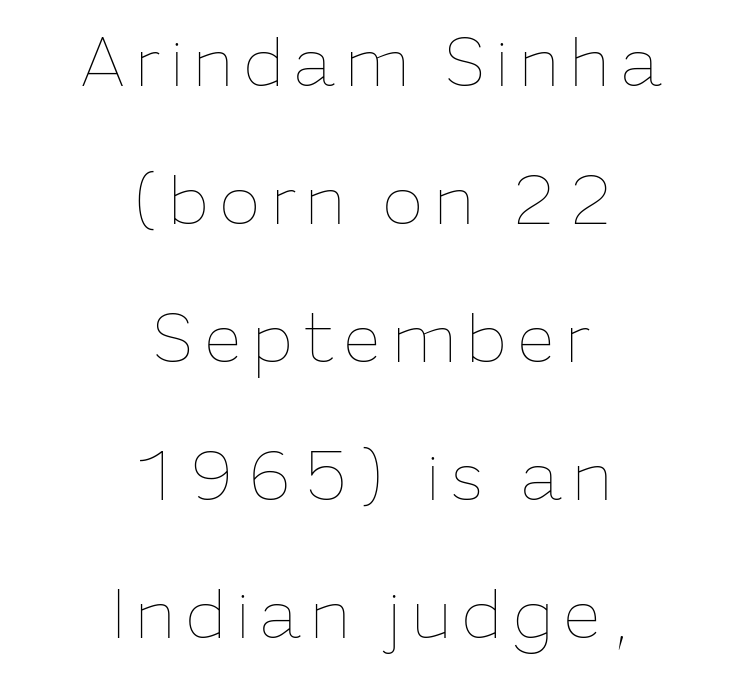
The lettering holds an erect, upright posture throughout. Bold? No — there's no thickening of the strokes. Anything drawn beneath the words? Only blank space. Leading: increased.
